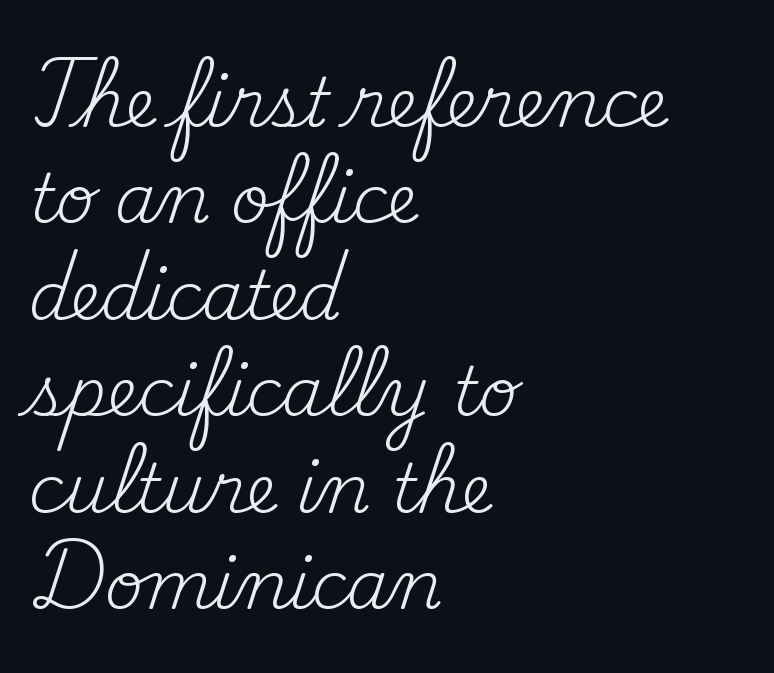
The glyphs in this specimen are seriffed. The strokes carry an ordinary text weight at most. The rendering uses natural spacing where letterforms have individual widths. Look at the tracking — it's just the regular setting, nothing added.
